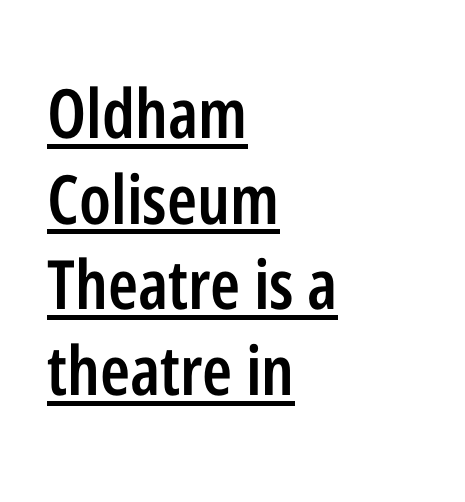
Q: Is the text bold? A: Semi-bold.
Q: Is the text italic (slanted)? A: No, it is upright.
Q: Is the typeface a serif or a sans-serif typeface? A: Sans-serif.
Q: Is the text underlined? A: Yes.
Q: How is the paragraph aligned? A: Left-aligned.
Q: Is the spacing between letters normal or unusually wide? A: Normal.
Q: Is the spacing between lines tight, normal or loose? A: Normal.
Q: Width (condensed, normal, or wide)? A: Condensed.
Q: Stroke contrast? A: Low.
Q: x-height? A: Medium.
Q: Monospaced? A: No.
